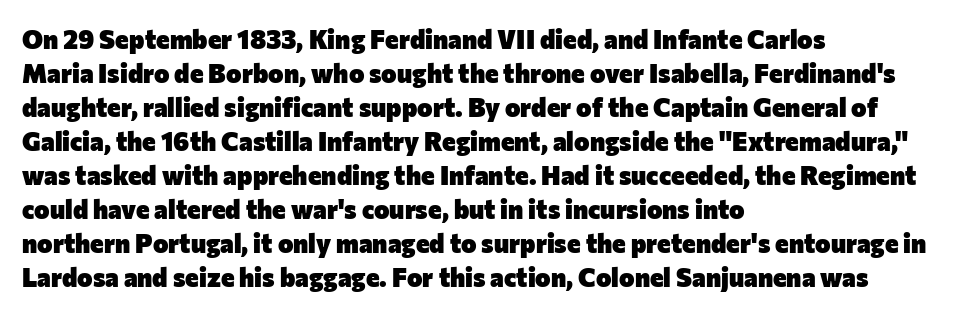
{"italic": "no", "bold": "yes", "underline": "no", "align": "left", "line_spacing": "normal", "line_spacing_ratio": 1.31, "letter_spacing": "normal", "letter_spacing_em": 0.0, "glyph_px": 26}
